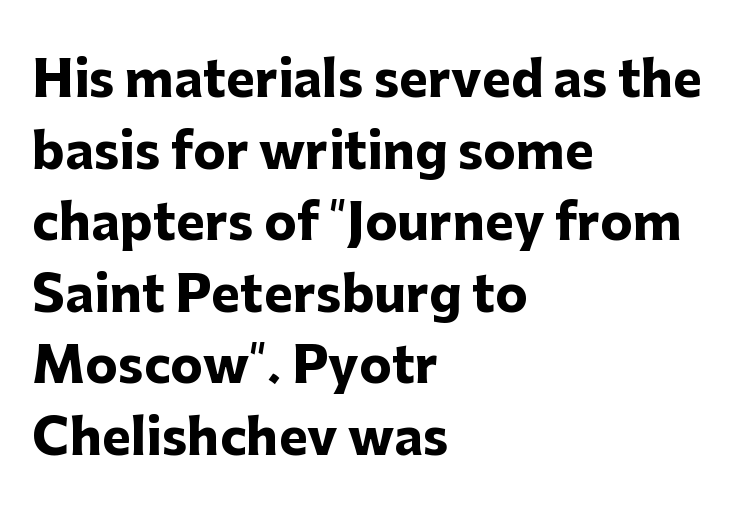
{"serif": "no", "italic": "no", "bold": "yes", "weight": "heavy", "width": "normal", "stroke_contrast": "low", "x_height": "medium", "monospaced": "no", "underline": "no", "align": "left", "line_spacing": "normal", "line_spacing_ratio": 1.46, "letter_spacing": "normal", "letter_spacing_em": 0.0, "glyph_px": 49}
